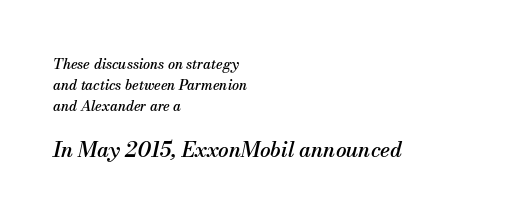
Q: Is the text italic (slanted)? A: Yes, it leans right by about 13 degrees.
Q: Is the text underlined? A: No.
Q: How is the paragraph aligned? A: Left-aligned.
Q: Is the spacing between letters normal or unusually wide? A: Normal.
Q: Is the spacing between lines tight, normal or loose? A: Normal.
Q: Which block of text is set in a larger size, the first (top) or the second (bottom)? A: The second (bottom) one.
